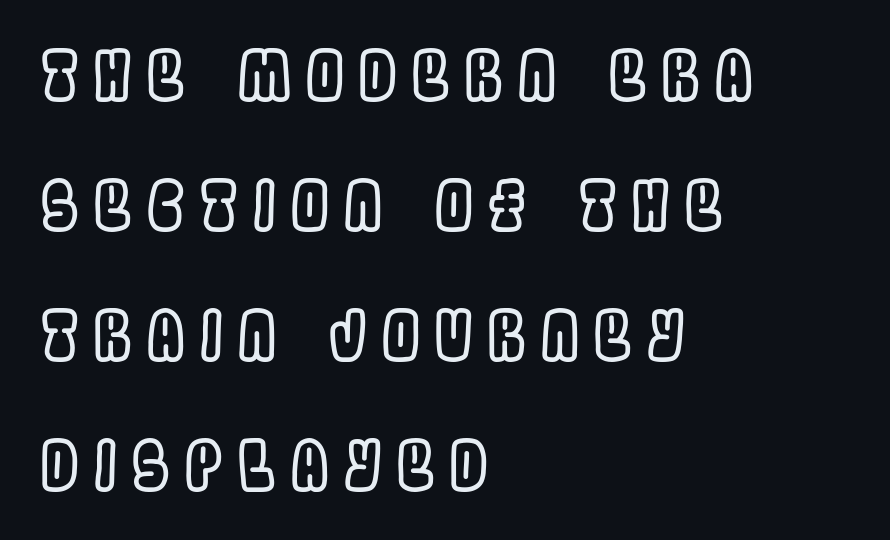
The image shows 67 px condensed type, upright; set left-aligned, loose line spacing (1.94x), unusually wide letter spacing (+0.23 em), not underlined; a large x-height.
